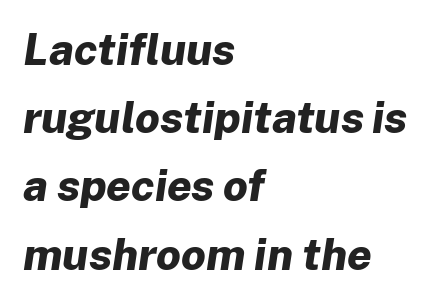
{"italic": "yes", "lean": "right", "slant_degrees": 8, "bold": "yes", "weight": "bold", "width": "normal", "stroke_contrast": "low", "x_height": "medium", "monospaced": "no", "underline": "no", "align": "left", "line_spacing": "normal", "line_spacing_ratio": 1.55, "letter_spacing": "normal", "letter_spacing_em": 0.0, "glyph_px": 44}
